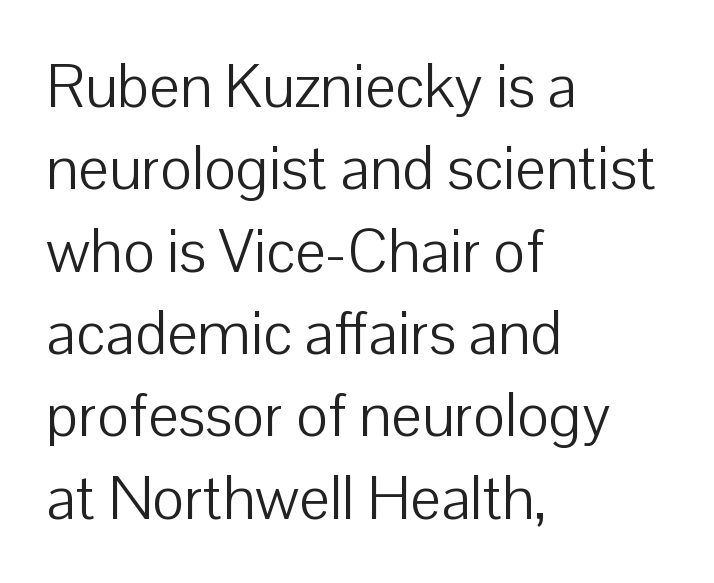
{"serif": "no", "italic": "no", "bold": "no", "weight": "light", "width": "normal", "stroke_contrast": "low", "x_height": "medium", "monospaced": "no", "underline": "no", "align": "left", "line_spacing": "normal", "line_spacing_ratio": 1.35, "letter_spacing": "normal", "letter_spacing_em": 0.0, "glyph_px": 61}
